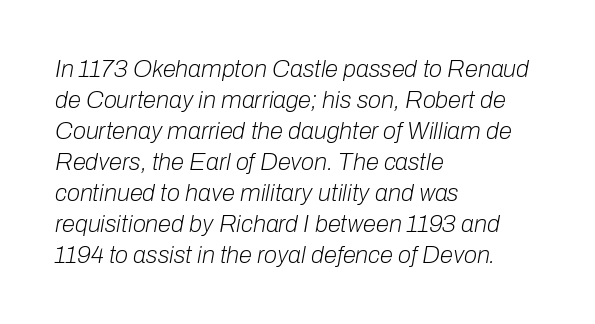
Where is the straight margin? On the left. This sample uses plain, unmodified letter spacing. Normally led — the rows are evenly, conventionally spaced. Ink coverage per letter is moderate at most.
